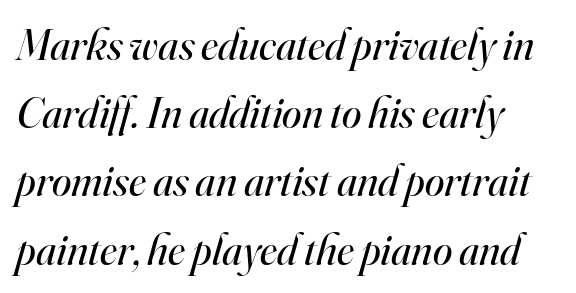
The image shows 44 px regular-weight serif type, italic (leaning right); set left-aligned, normal line spacing (1.55x), normal letter spacing, not underlined; high stroke contrast and a small x-height.
